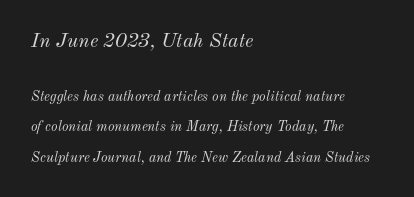
Q: Is the text bold? A: No.
Q: Is the text italic (slanted)? A: Yes, it leans right by about 12 degrees.
Q: Is the text underlined? A: No.
Q: How is the paragraph aligned? A: Left-aligned.
Q: Is the spacing between letters normal or unusually wide? A: Normal.
Q: Is the spacing between lines tight, normal or loose? A: Loose.
Q: Which block of text is set in a larger size, the first (top) or the second (bottom)? A: The first (top) one.
